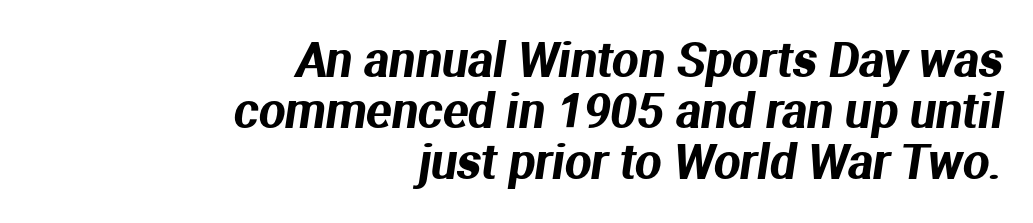
Tracking value appears to be zero — textbook default spacing. Looks like regular typesetting: each glyph gets only the width it needs. No feet cap the strokes, marking this as sans-serif type. Only glyphs here, with clear space below each row. If you measured baseline to baseline, you'd find a short distance. Horizontally, the lines are justified to the trailing edge only.
